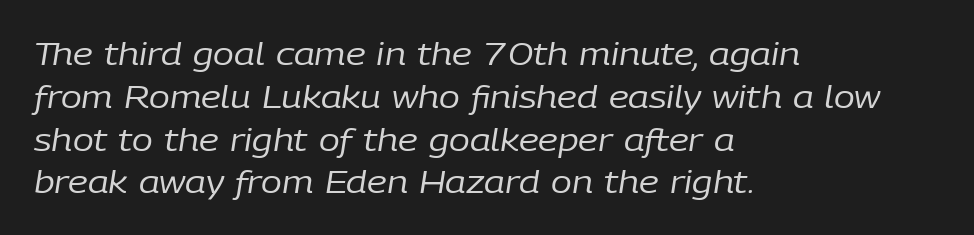
Proportional: the letters do not fall into vertical columns. Vertical spacing — default. Stems and bowls with no extra thickness — not bold. Spacing between characters is what you'd get straight out of the box.
